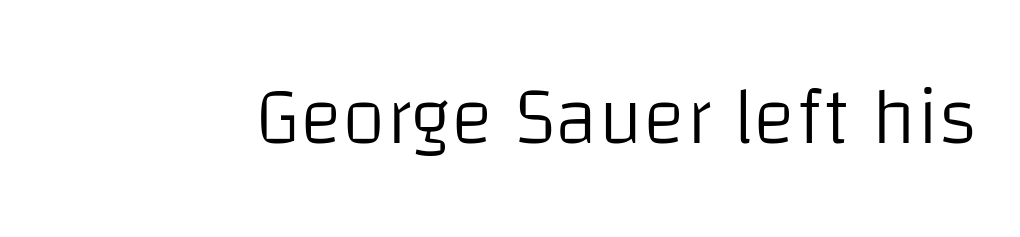
The rendering uses natural spacing where letterforms have individual widths. This reads as an unemphasized weight, regular at the heaviest. Does the type have serifs? No, each stem ends abruptly. The tracking reads as untouched default to a designer's eye.
